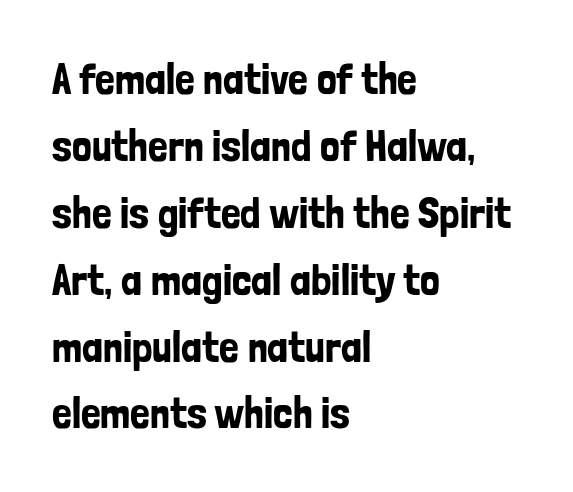
In terms of letterform style, serifs are entirely absent. Glance below the letters and you will spot only blank space. No extra tracking has been applied to these lines. Vertical spacing — default. The text block is weighted toward the left margin, trailing off unevenly rightward. Character widths vary here, with narrow letters taking less room than wide ones.
